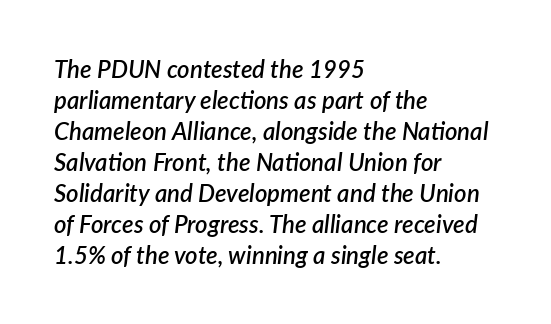
Q: Is the text bold? A: Semi-bold.
Q: Is the text italic (slanted)? A: Yes, it leans right by about 7 degrees.
Q: Is the text underlined? A: No.
Q: How is the paragraph aligned? A: Left-aligned.
Q: Is the spacing between letters normal or unusually wide? A: Normal.
Q: Is the spacing between lines tight, normal or loose? A: Normal.
